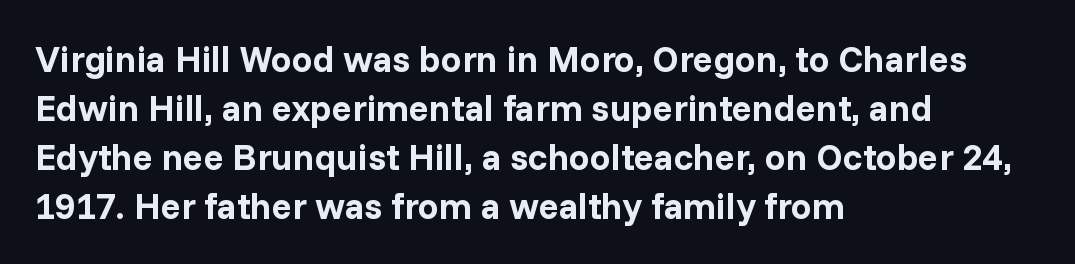
The image shows 37 px bold sans-serif type, upright; set left-aligned, normal line spacing (1.32x), normal letter spacing, not underlined; low stroke contrast and a medium x-height.
